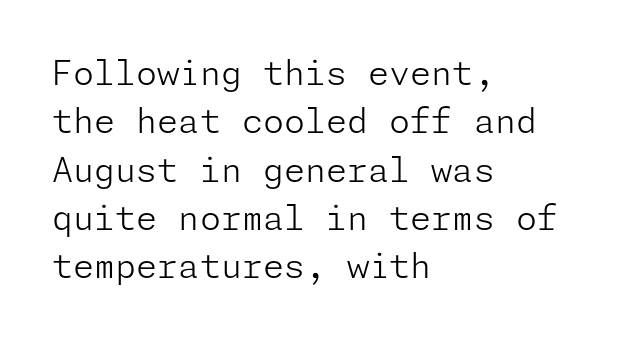
{"serif": "no", "italic": "no", "bold": "no", "weight": "light", "width": "normal", "stroke_contrast": "low", "x_height": "medium", "underline": "no", "align": "left", "line_spacing": "normal", "line_spacing_ratio": 1.42, "letter_spacing": "normal", "letter_spacing_em": 0.0, "glyph_px": 34}
